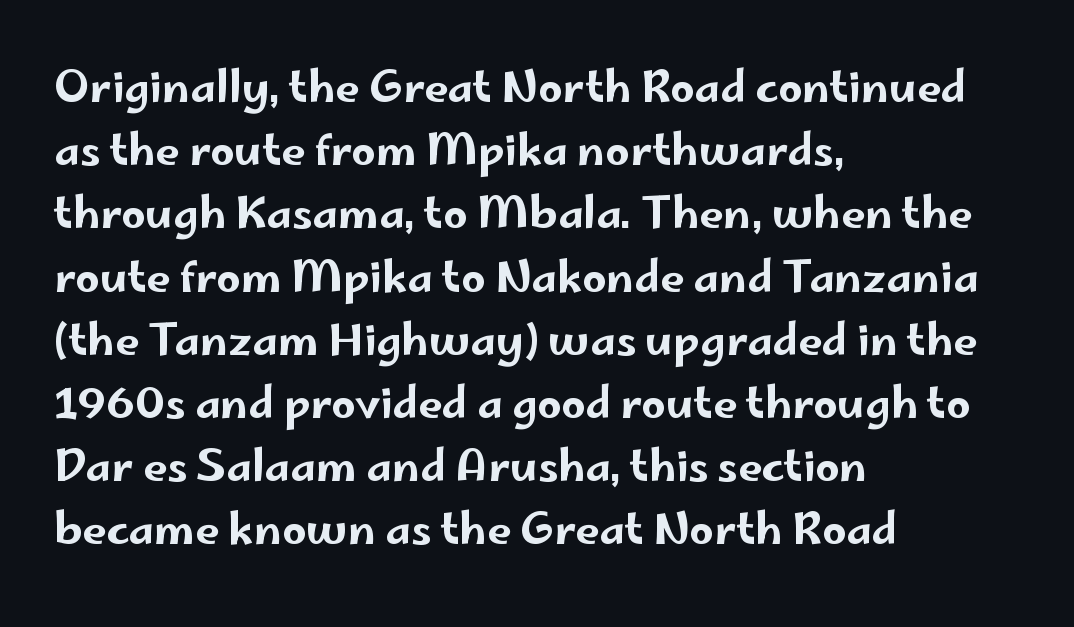
The paragraph has a hard left edge and a soft right edge. Look at the bottom of the vertical strokes: they stop flat, with no serifs. This sample has the flowing, uneven cadence of proportional lettering. The gaps between neighbouring characters are ordinary and unremarkable. Designer's note — italics off, roman on. Rows of type keep a routine distance in the vertical direction.
